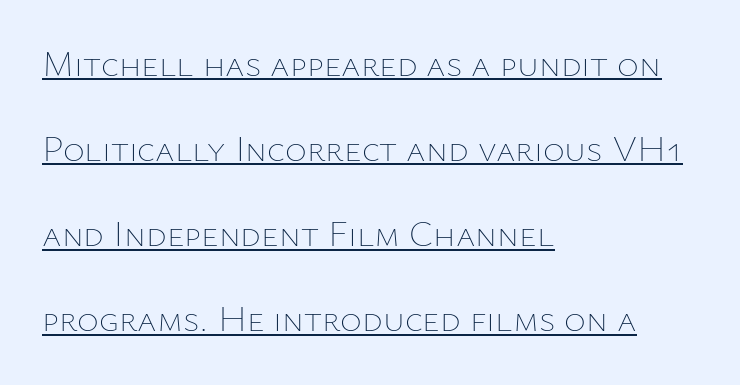
Q: Is the text bold? A: No.
Q: Is the text italic (slanted)? A: No, it is upright.
Q: Is the text underlined? A: Yes.
Q: How is the paragraph aligned? A: Left-aligned.
Q: Is the spacing between letters normal or unusually wide? A: Normal.
Q: Is the spacing between lines tight, normal or loose? A: Loose.
Q: Width (condensed, normal, or wide)? A: Normal.
Q: Stroke contrast? A: Low.
Q: x-height? A: Medium.
Q: Monospaced? A: No.
